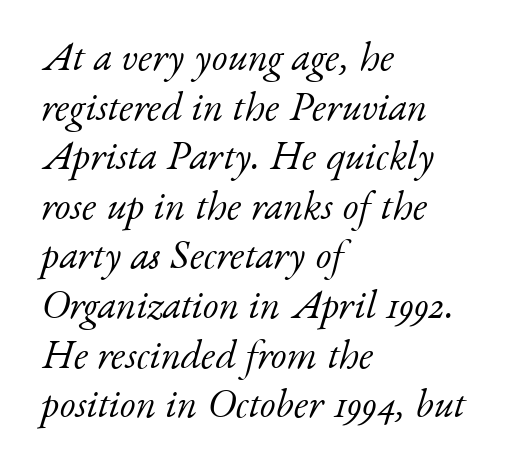
The gaps between neighbouring characters are ordinary and unremarkable. No word sits above an underline. The glyphs in this specimen are seriffed. Reading down the block, your eye returns to a fixed left position each line. Every character sits at an angle, as italics do. Here the designer chose a conventional face with non-uniform glyph widths.
